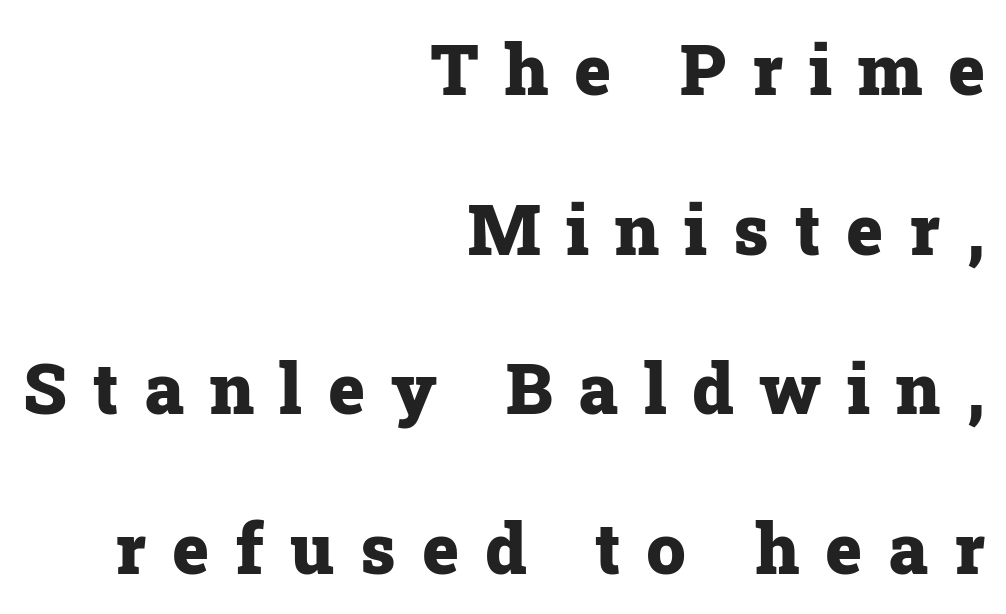
Q: Is the text bold? A: Yes.
Q: Is the text italic (slanted)? A: No, it is upright.
Q: Is the typeface a serif or a sans-serif typeface? A: Serif.
Q: Is the text underlined? A: No.
Q: How is the paragraph aligned? A: Right-aligned.
Q: Is the spacing between letters normal or unusually wide? A: Unusually wide.
Q: Is the spacing between lines tight, normal or loose? A: Loose.
Q: Width (condensed, normal, or wide)? A: Normal.
Q: Stroke contrast? A: Low.
Q: x-height? A: Medium.
Q: Monospaced? A: No.
